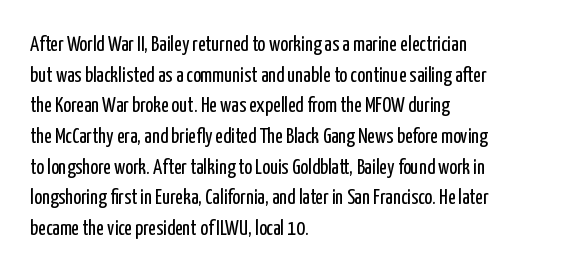
Q: Is the text bold? A: No.
Q: Is the text italic (slanted)? A: No, it is upright.
Q: Is the text underlined? A: No.
Q: How is the paragraph aligned? A: Left-aligned.
Q: Is the spacing between letters normal or unusually wide? A: Normal.
Q: Is the spacing between lines tight, normal or loose? A: Normal.
